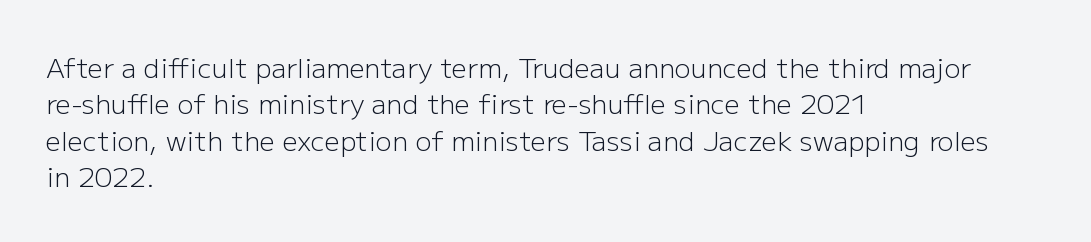
Upright lettering throughout. Reading down the column, the eye jumps a familiar distance to each next line. The typesetting does not lean heavy: it is not bold. Horizontal alignment here is leftward, the default for most running prose. The space directly below the letters is spotless. Glyph-to-glyph distance matches everyday printed text.
